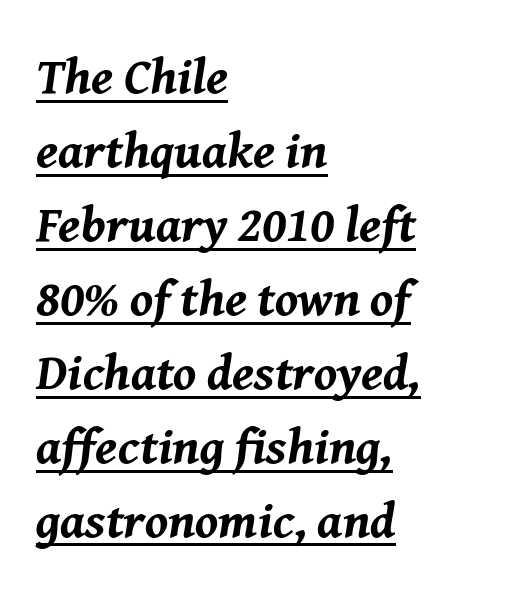
Q: Is the text bold? A: Yes.
Q: Is the text italic (slanted)? A: Yes, it leans right by about 8 degrees.
Q: Is the text underlined? A: Yes.
Q: How is the paragraph aligned? A: Left-aligned.
Q: Is the spacing between letters normal or unusually wide? A: Normal.
Q: Is the spacing between lines tight, normal or loose? A: Normal.
Q: Width (condensed, normal, or wide)? A: Normal.
Q: Stroke contrast? A: Medium.
Q: x-height? A: Medium.
Q: Monospaced? A: No.
